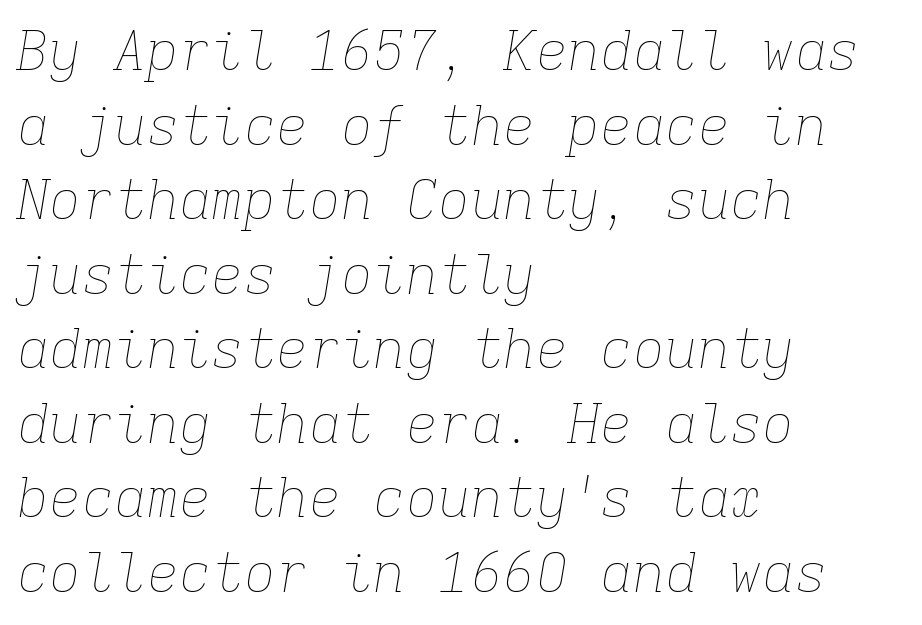
Q: Is the text bold? A: No.
Q: Is the text italic (slanted)? A: Yes, it leans right by about 9 degrees.
Q: Is the text underlined? A: No.
Q: How is the paragraph aligned? A: Left-aligned.
Q: Is the spacing between letters normal or unusually wide? A: Normal.
Q: Is the spacing between lines tight, normal or loose? A: Normal.
Q: Width (condensed, normal, or wide)? A: Normal.
Q: Stroke contrast? A: Low.
Q: x-height? A: Medium.
Q: Monospaced? A: Yes.
